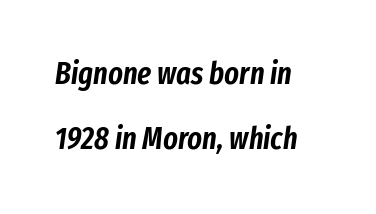
{"italic": "yes", "lean": "right", "slant_degrees": 8, "width": "condensed", "stroke_contrast": "low", "x_height": "medium", "monospaced": "no", "underline": "no", "align": "left", "line_spacing": "loose", "line_spacing_ratio": 2.11, "letter_spacing": "normal", "letter_spacing_em": 0.0, "glyph_px": 31}
